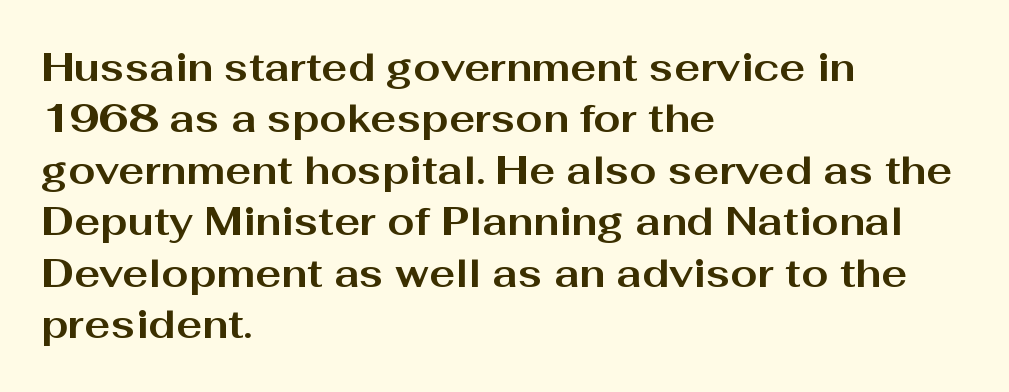
{"serif": "no", "italic": "no", "bold": "yes", "weight": "bold", "width": "wide", "stroke_contrast": "medium", "x_height": "medium", "monospaced": "no", "underline": "no", "align": "left", "line_spacing": "normal", "line_spacing_ratio": 1.32, "letter_spacing": "normal", "letter_spacing_em": 0.0, "glyph_px": 39}
